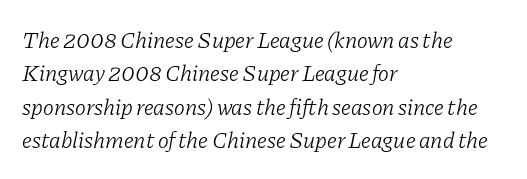
Notice how descenders clear the ascenders below comfortably — that's standard leading. The ragged edge is on the right, which tells us the setting is flush left. Quick note: italic. Each word holds together tightly as a unit, with standard inter-letter gaps. Underlining? Definitely not there. Stem width sits at or under what a default text font uses.
